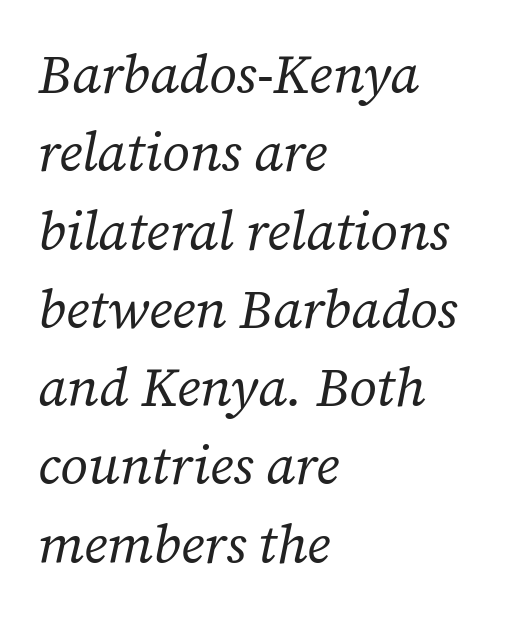
Horizontally, the lines are justified to the leading edge only. How would I describe the line gaps? Plain and ordinary. This is oblique type, the kind used for emphasis or titles. Unlike a clean sans, this face finishes its strokes with serifs.
